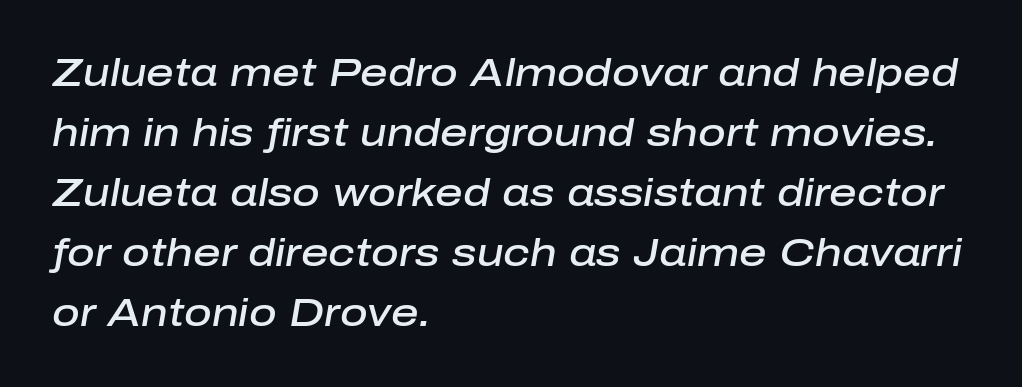
{"italic": "yes", "lean": "right", "slant_degrees": 10, "bold": "semi", "weight": "semibold", "width": "normal", "stroke_contrast": "low", "x_height": "medium", "monospaced": "no", "underline": "no", "align": "left", "line_spacing": "normal", "line_spacing_ratio": 1.58, "letter_spacing": "normal", "letter_spacing_em": 0.0, "glyph_px": 38}
